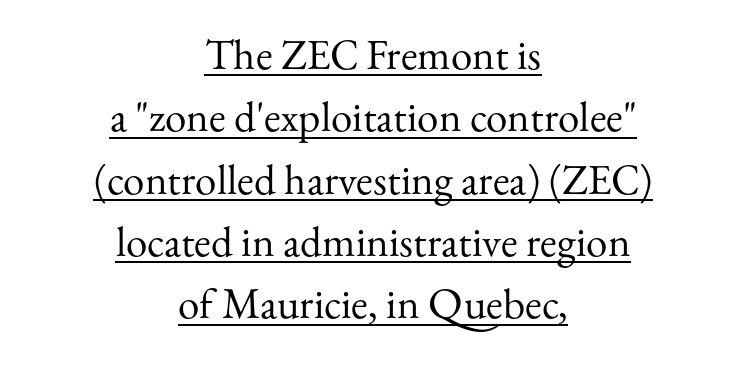
Q: Is the text bold? A: No.
Q: Is the text italic (slanted)? A: No, it is upright.
Q: Is the typeface a serif or a sans-serif typeface? A: Serif.
Q: Is the text underlined? A: Yes.
Q: How is the paragraph aligned? A: Centered.
Q: Is the spacing between letters normal or unusually wide? A: Normal.
Q: Is the spacing between lines tight, normal or loose? A: Normal.
Q: Width (condensed, normal, or wide)? A: Normal.
Q: Stroke contrast? A: Medium.
Q: x-height? A: Small.
Q: Monospaced? A: No.
